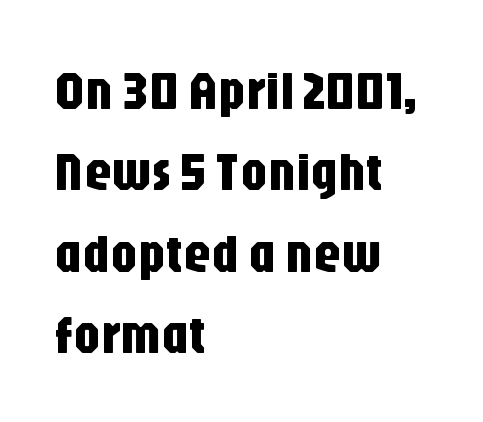
{"serif": "no", "italic": "no", "width": "condensed", "stroke_contrast": "low", "x_height": "large", "monospaced": "no", "underline": "no", "align": "left", "line_spacing": "normal", "line_spacing_ratio": 1.48, "letter_spacing": "normal", "letter_spacing_em": 0.0, "glyph_px": 55}
